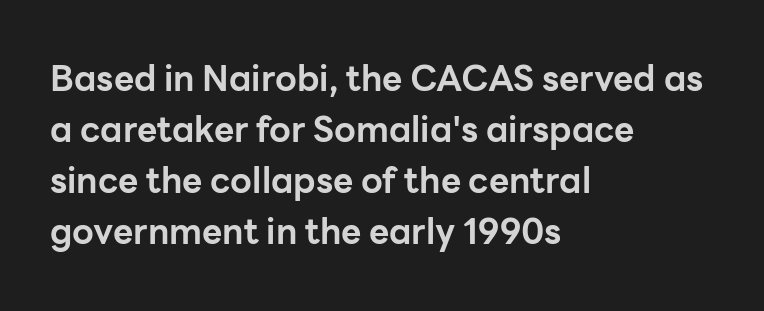
What's the leading like? Ordinary, nothing unusual. Pretty heavy lettering here — definitely bold. Serif or sans? Sans — the stroke terminals are bare. Do the characters align in a grid? No, the font is proportional. These lines are set flush left with a ragged right edge. No word sits above an underline.
